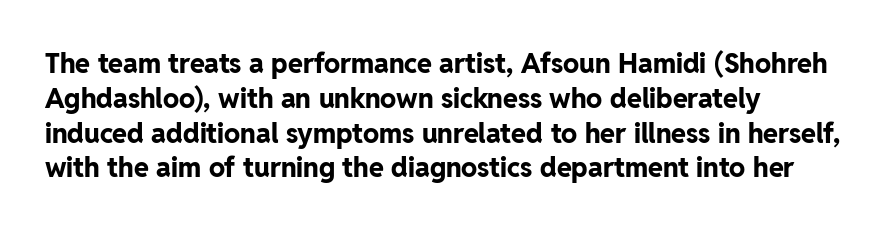
The image shows 27 px bold type, upright; set left-aligned, normal line spacing (1.29x), normal letter spacing, not underlined.
